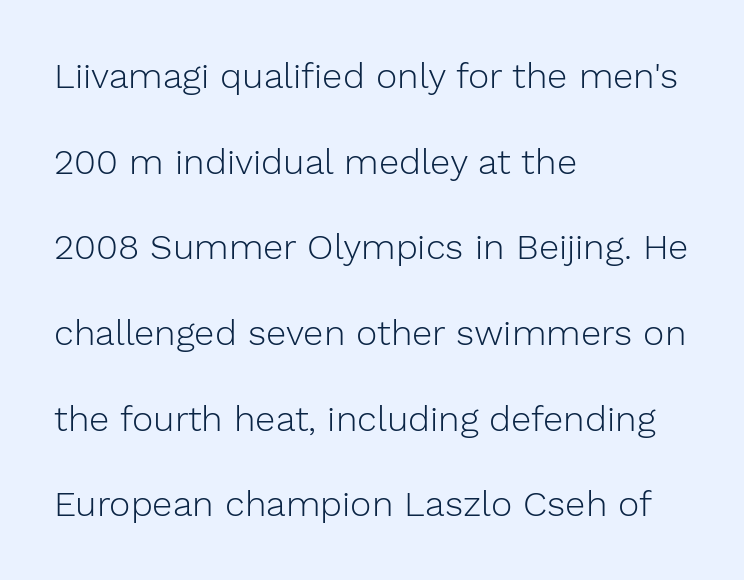
{"serif": "no", "italic": "no", "bold": "no", "weight": "light", "width": "normal", "stroke_contrast": "low", "x_height": "medium", "monospaced": "no", "underline": "no", "align": "left", "line_spacing": "loose", "line_spacing_ratio": 2.38, "letter_spacing": "normal", "letter_spacing_em": 0.0, "glyph_px": 36}
